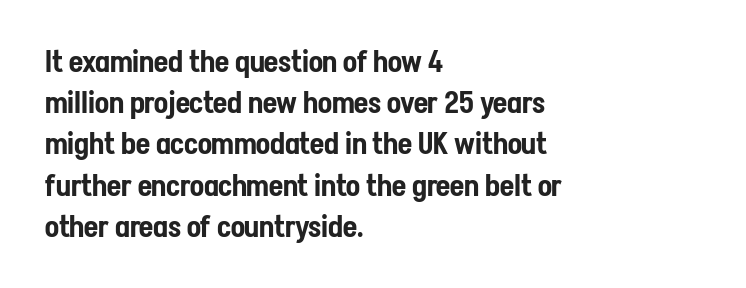
{"serif": "no", "italic": "no", "width": "condensed", "stroke_contrast": "low", "x_height": "medium", "monospaced": "no", "underline": "no", "align": "left", "line_spacing": "normal", "line_spacing_ratio": 1.42, "letter_spacing": "normal", "letter_spacing_em": 0.0, "glyph_px": 29}
